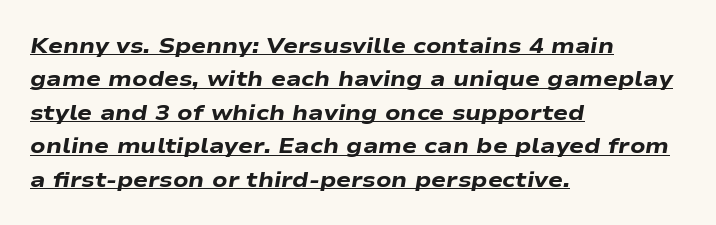
The image shows 22 px bold type, italic (leaning right); set left-aligned, normal line spacing (1.52x), normal letter spacing, underlined.
